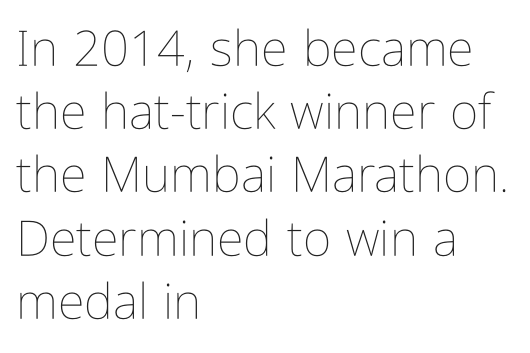
Designer's note — italics off, roman on. What stands out about the letter spacing? Nothing — it is the standard amount. Nothing heavy about these letters — not bold at all. The space between consecutive lines is moderate.
